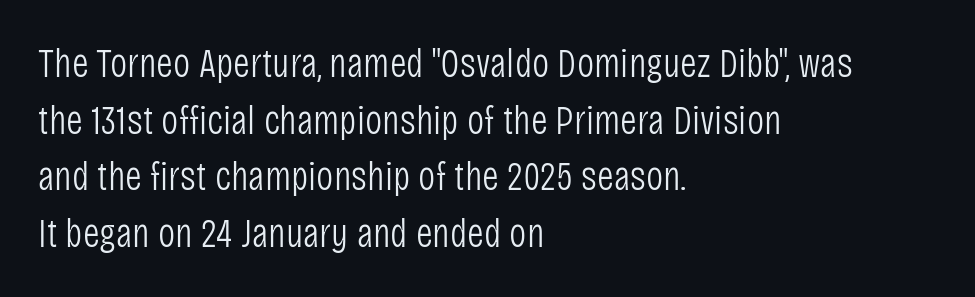
{"serif": "no", "italic": "no", "bold": "no", "weight": "light", "width": "condensed", "stroke_contrast": "low", "x_height": "large", "monospaced": "no", "underline": "no", "align": "left", "line_spacing": "normal", "line_spacing_ratio": 1.38, "letter_spacing": "normal", "letter_spacing_em": 0.0, "glyph_px": 41}
